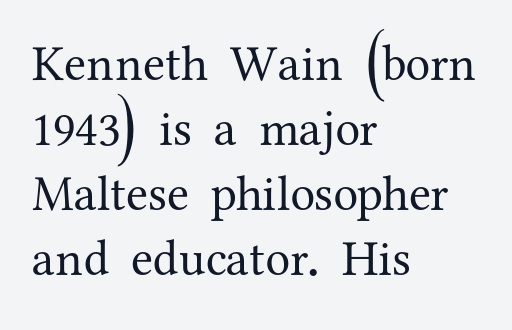
The image shows 50 px regular-weight serif type, upright; set left-aligned, normal line spacing (1.3x), normal letter spacing, not underlined; medium stroke contrast and a medium x-height.
